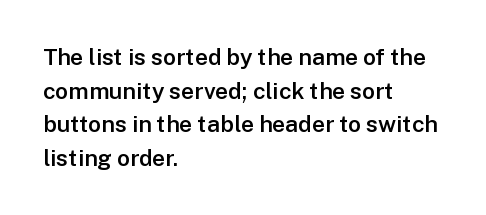
Q: Is the text bold? A: Semi-bold.
Q: Is the text italic (slanted)? A: No, it is upright.
Q: Is the text underlined? A: No.
Q: How is the paragraph aligned? A: Left-aligned.
Q: Is the spacing between letters normal or unusually wide? A: Normal.
Q: Is the spacing between lines tight, normal or loose? A: Normal.
